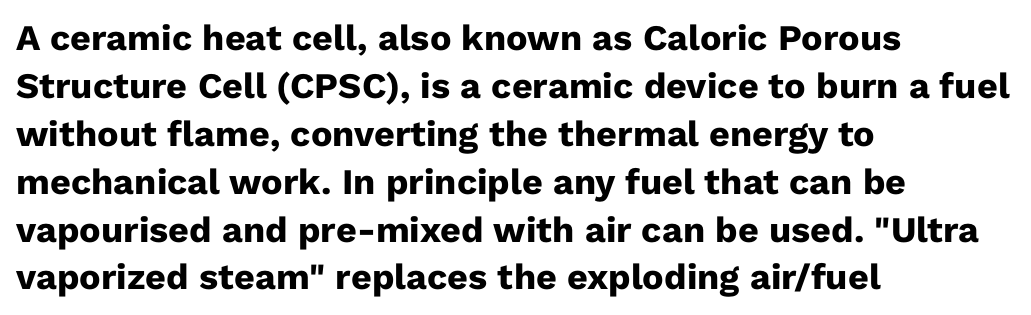
The image shows 36 px heavy sans-serif type, upright; set left-aligned, normal line spacing (1.33x), normal letter spacing, not underlined; low stroke contrast and a medium x-height.
